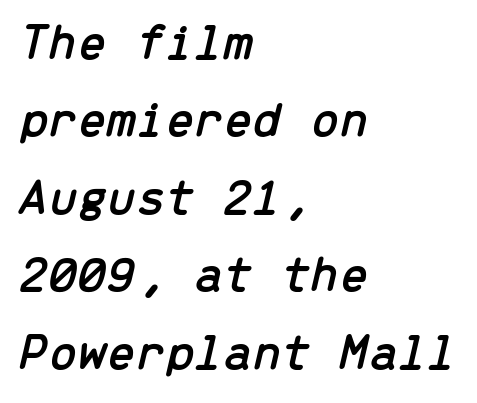
The image shows 52 px text type, italic (leaning right), monospaced; set left-aligned, normal line spacing (1.49x), normal letter spacing, not underlined; low stroke contrast and a medium x-height.
